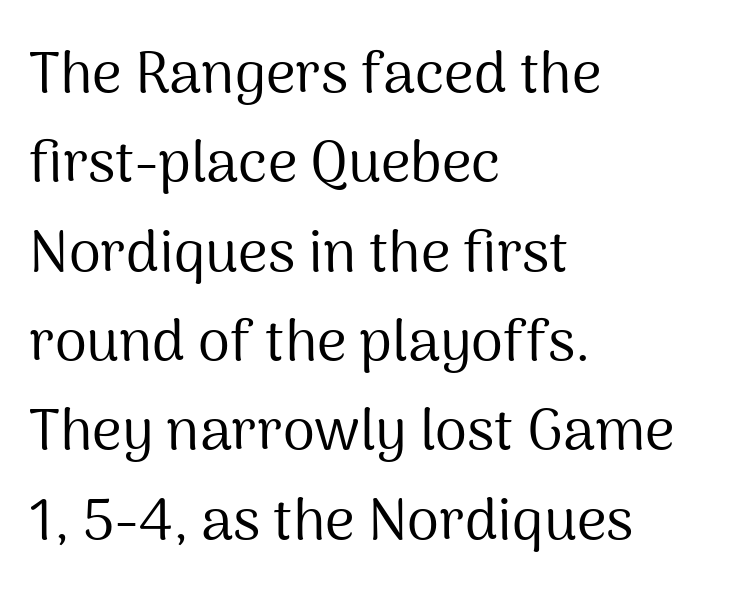
The image shows 58 px regular-weight sans-serif type, upright; set left-aligned, normal line spacing (1.54x), normal letter spacing, not underlined; medium stroke contrast and a medium x-height.
